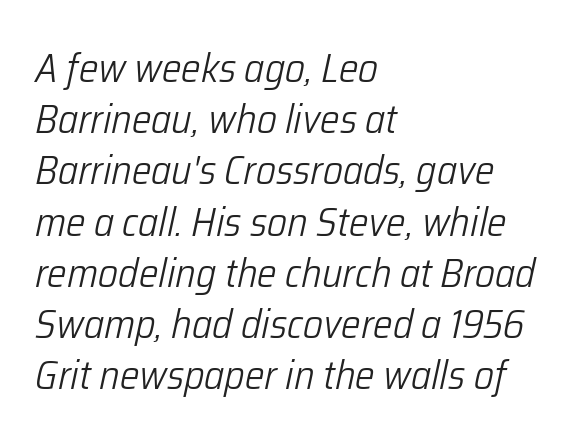
{"italic": "yes", "lean": "right", "slant_degrees": 12, "bold": "no", "weight": "light", "width": "condensed", "stroke_contrast": "low", "x_height": "medium", "monospaced": "no", "underline": "no", "align": "left", "line_spacing": "normal", "line_spacing_ratio": 1.25, "letter_spacing": "normal", "letter_spacing_em": 0.0, "glyph_px": 41}
